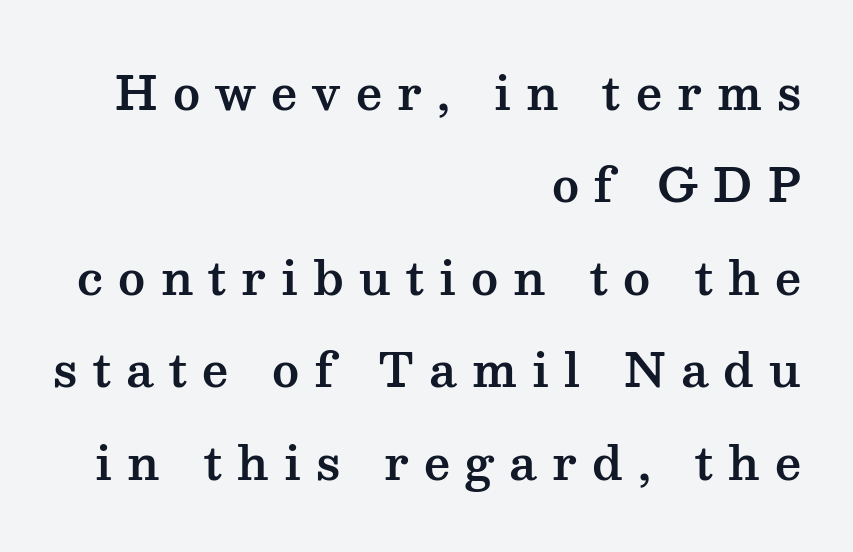
The image shows 46 px wide serif type, upright; set right-aligned, loose line spacing (2.01x), unusually wide letter spacing (+0.33 em), not underlined; medium stroke contrast and a medium x-height.
